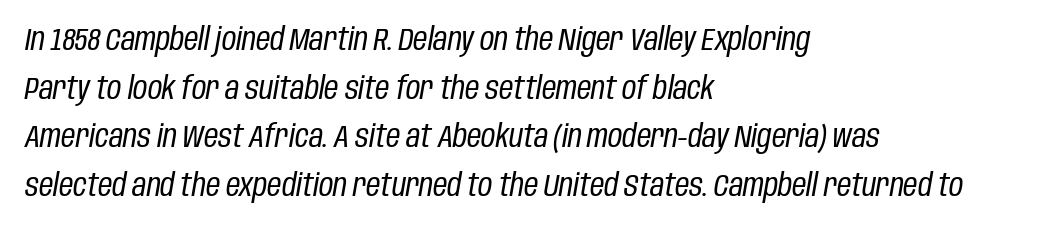
Q: Is the text bold? A: No.
Q: Is the text italic (slanted)? A: Yes, it leans right by about 10 degrees.
Q: Is the text underlined? A: No.
Q: How is the paragraph aligned? A: Left-aligned.
Q: Is the spacing between letters normal or unusually wide? A: Normal.
Q: Is the spacing between lines tight, normal or loose? A: Normal.
Q: Width (condensed, normal, or wide)? A: Condensed.
Q: Stroke contrast? A: Low.
Q: x-height? A: Large.
Q: Monospaced? A: No.
